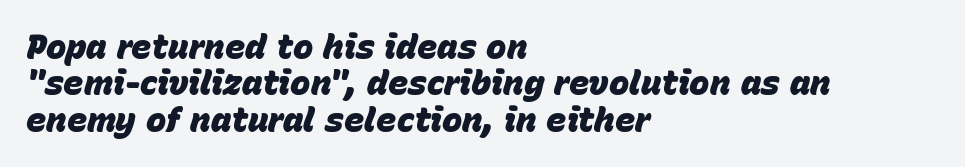
The gap between lines stays unmarked. The specimen reads as italic at a glance. The rendering uses natural spacing where letterforms have individual widths. The typesetter chose a ragged-right arrangement here.
